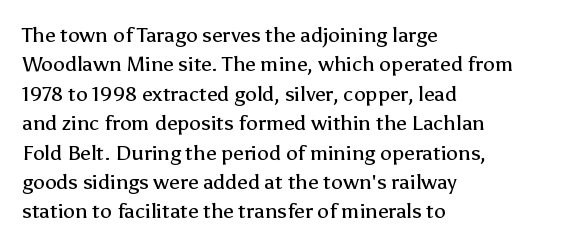
A clean baseline with only descenders dipping below it. If you drew a line through each stem, it would be perfectly vertical. Honestly, the row spacing looks completely unremarkable. Is this a heavy cut? Hardly; it is regular or lighter.
